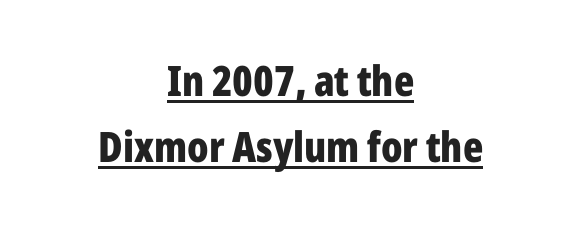
Q: Is the text bold? A: Yes.
Q: Is the text italic (slanted)? A: No, it is upright.
Q: Is the typeface a serif or a sans-serif typeface? A: Sans-serif.
Q: Is the text underlined? A: Yes.
Q: How is the paragraph aligned? A: Centered.
Q: Is the spacing between letters normal or unusually wide? A: Normal.
Q: Is the spacing between lines tight, normal or loose? A: Normal.
Q: Width (condensed, normal, or wide)? A: Condensed.
Q: Stroke contrast? A: Low.
Q: x-height? A: Medium.
Q: Monospaced? A: No.
